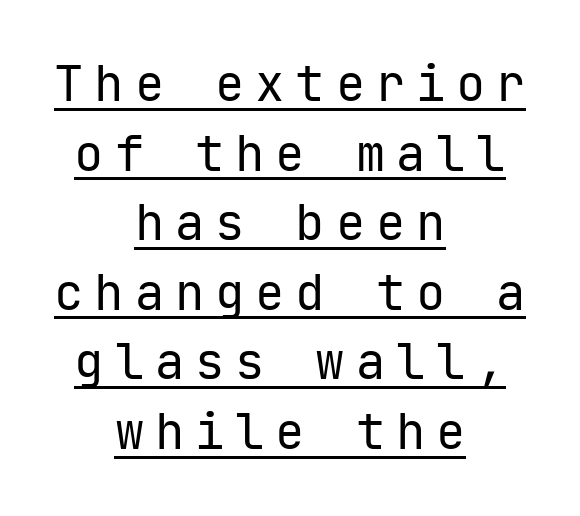
A centered setting, common on invitations and titles, is used for this passage. This rendering employs a face without finishing strokes, i.e., a sans-serif. A baseline rule has been typeset under these characters. Do the characters align in a grid? Yes, the font is monospaced.
